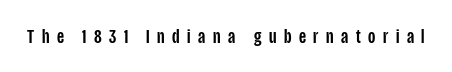
Q: Is the text italic (slanted)? A: No, it is upright.
Q: Is the text underlined? A: No.
Q: Is the spacing between letters normal or unusually wide? A: Unusually wide.
